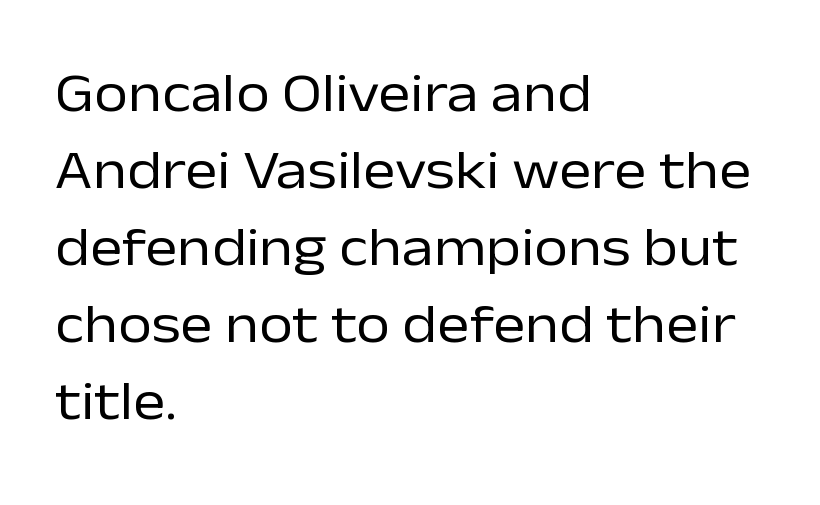
Q: Is the text bold? A: No.
Q: Is the text italic (slanted)? A: No, it is upright.
Q: Is the typeface a serif or a sans-serif typeface? A: Sans-serif.
Q: Is the text underlined? A: No.
Q: How is the paragraph aligned? A: Left-aligned.
Q: Is the spacing between letters normal or unusually wide? A: Normal.
Q: Is the spacing between lines tight, normal or loose? A: Normal.
Q: Width (condensed, normal, or wide)? A: Normal.
Q: Stroke contrast? A: Low.
Q: x-height? A: Medium.
Q: Monospaced? A: No.
